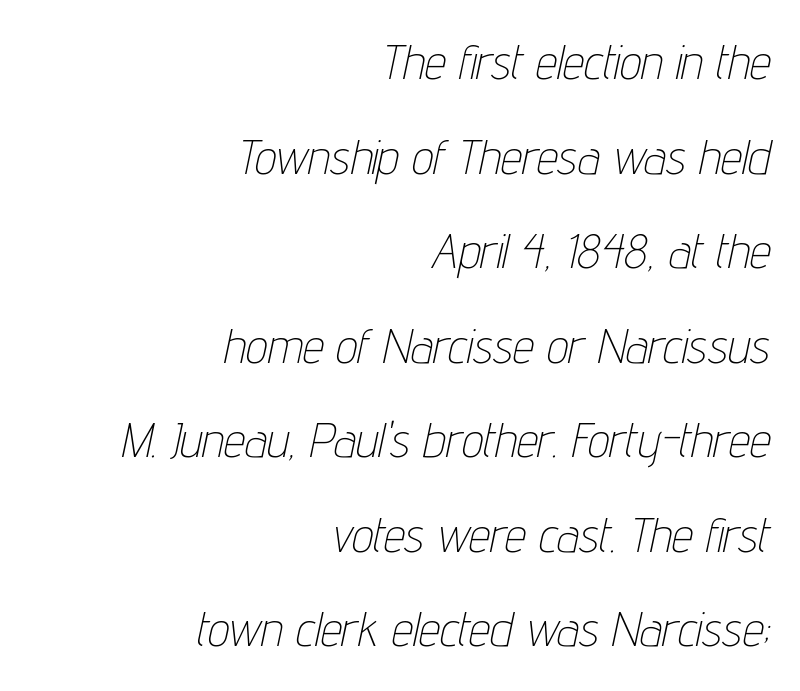
Is this a fixed-width face? No — the glyphs have proportional, varying widths. Any mark beneath the type? The region is blank. Caption: standard tracking, unaltered. Compared with typical paragraphs, the rows here are farther apart. This rendering uses right alignment, leaving the left contour irregular.
